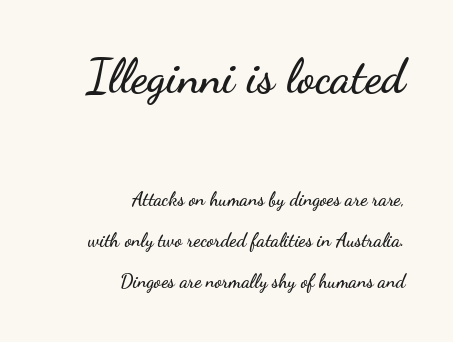
{"serif": "no", "width": "wide", "stroke_contrast": "low", "x_height": "small", "monospaced": "no", "underline": "no", "align": "right", "line_spacing": "loose", "line_spacing_ratio": 2.16, "letter_spacing": "normal", "letter_spacing_em": 0.0, "larger_block": "first", "size_ratio": 2.47, "glyph_px": 47}
